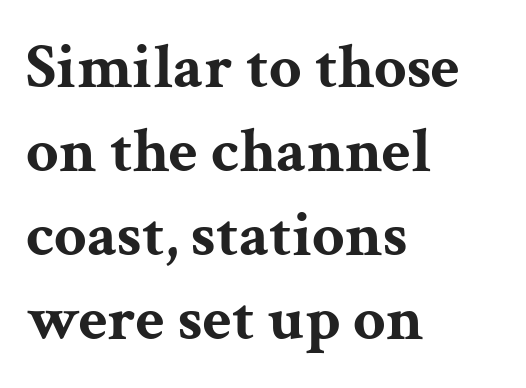
The image shows 64 px bold, wide serif type, upright; set left-aligned, normal line spacing (1.31x), normal letter spacing, not underlined; medium stroke contrast and a medium x-height.
